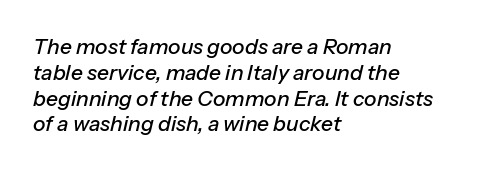
How are the letters spaced? Ordinarily, with no added tracking. Teacher's note: observe the even left margin — that is flush-left alignment. Slant detected: the letters are inclined. Anything drawn beneath the words? Only blank space.
